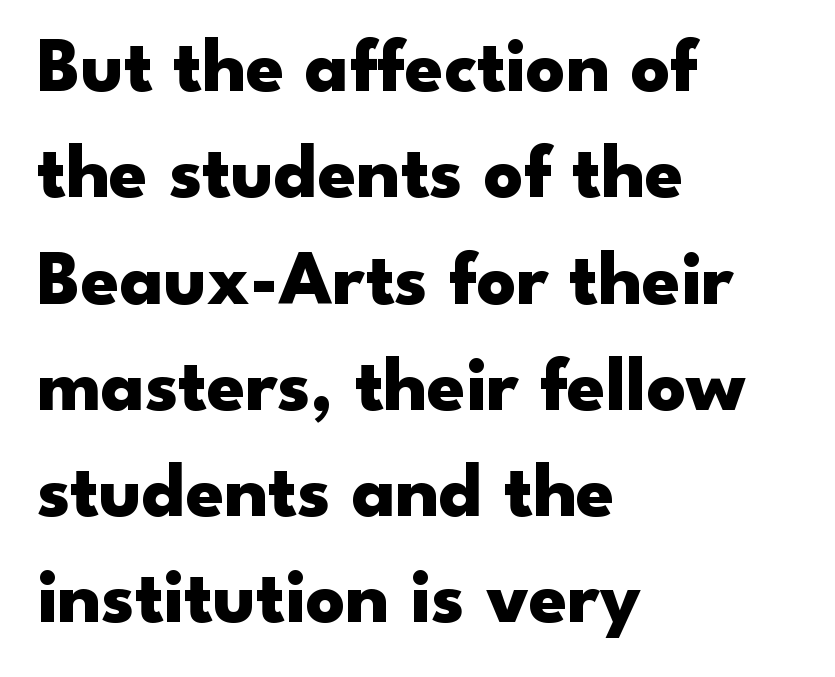
{"serif": "no", "italic": "no", "bold": "yes", "weight": "heavy", "width": "wide", "stroke_contrast": "low", "x_height": "small", "monospaced": "no", "underline": "no", "align": "left", "line_spacing": "normal", "line_spacing_ratio": 1.38, "letter_spacing": "normal", "letter_spacing_em": 0.0, "glyph_px": 77}
